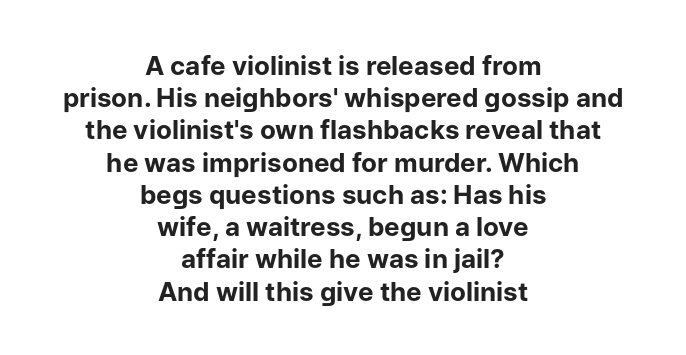
The letters stand upright; this is a roman face. These lines keep a tight, regular rhythm from letter to letter. The strokes are fattened all the way to bold. The baseline area is clear. Does the copy run flush right? No — it is centered line by line.
